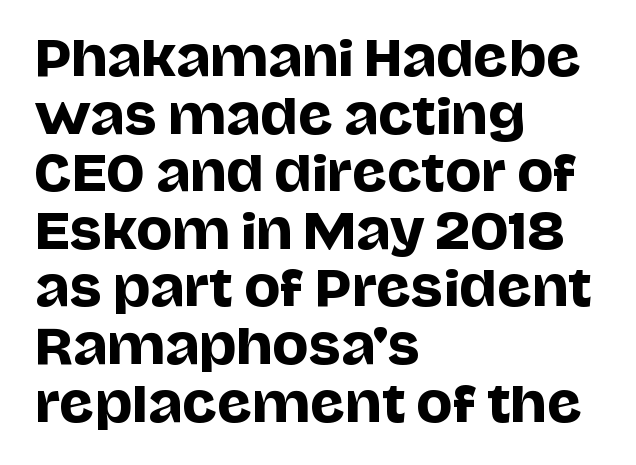
Unlike a traditional serif, this face leaves its strokes unadorned. Each letter keeps its own natural width here, so spacing adapts to shape. Is the letter spacing exaggerated? No — it looks like the ordinary default. The passage is arranged the way most books set body copy — flush left.
